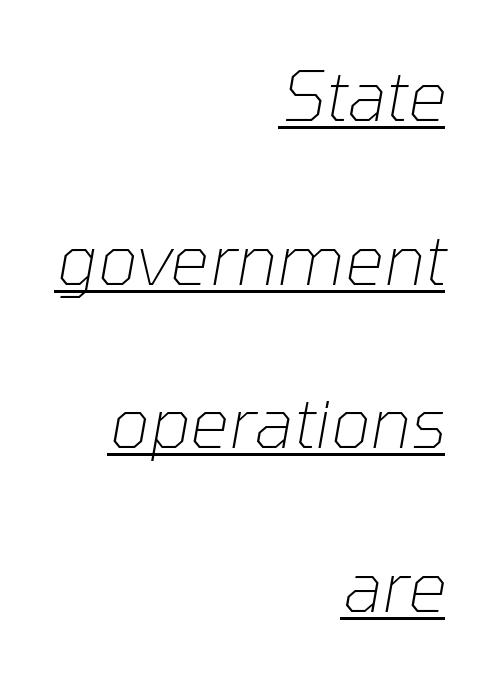
The image shows 69 px thin type, italic (leaning right); set right-aligned, loose line spacing (2.37x), normal letter spacing, underlined; low stroke contrast and a medium x-height.
